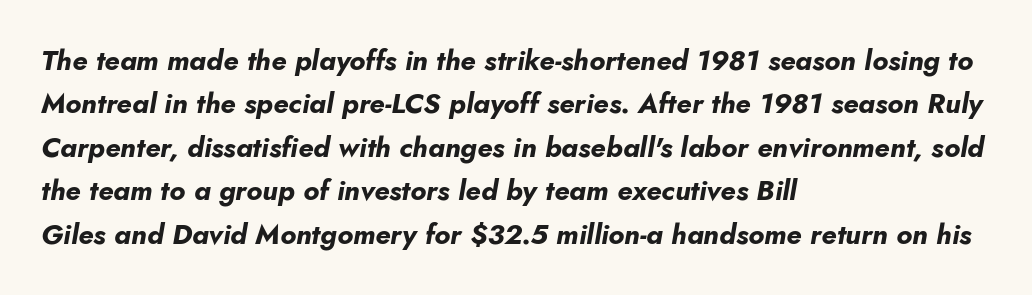
Q: Is the text bold? A: Yes.
Q: Is the text italic (slanted)? A: Yes, it leans right by about 10 degrees.
Q: Is the text underlined? A: No.
Q: How is the paragraph aligned? A: Left-aligned.
Q: Is the spacing between letters normal or unusually wide? A: Normal.
Q: Is the spacing between lines tight, normal or loose? A: Normal.
Q: Width (condensed, normal, or wide)? A: Normal.
Q: Stroke contrast? A: Low.
Q: x-height? A: Small.
Q: Monospaced? A: No.
